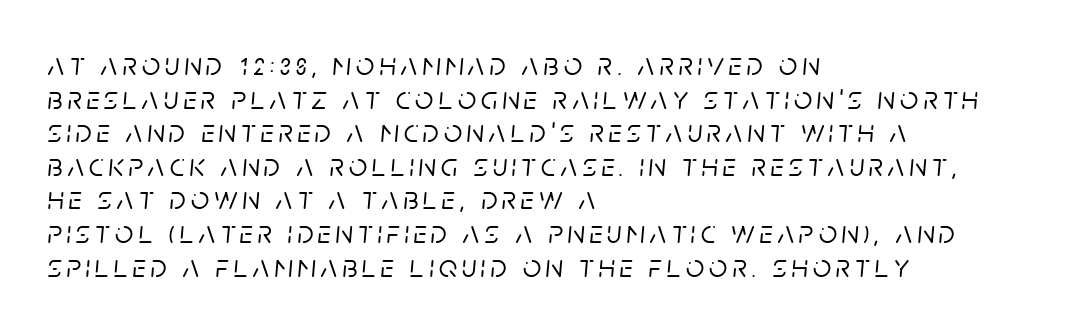
{"italic": "yes", "lean": "right", "slant_degrees": 5, "width": "normal", "stroke_contrast": "low", "x_height": "large", "monospaced": "no", "underline": "no", "align": "left", "line_spacing": "tight", "line_spacing_ratio": 1.05, "glyph_px": 32}
